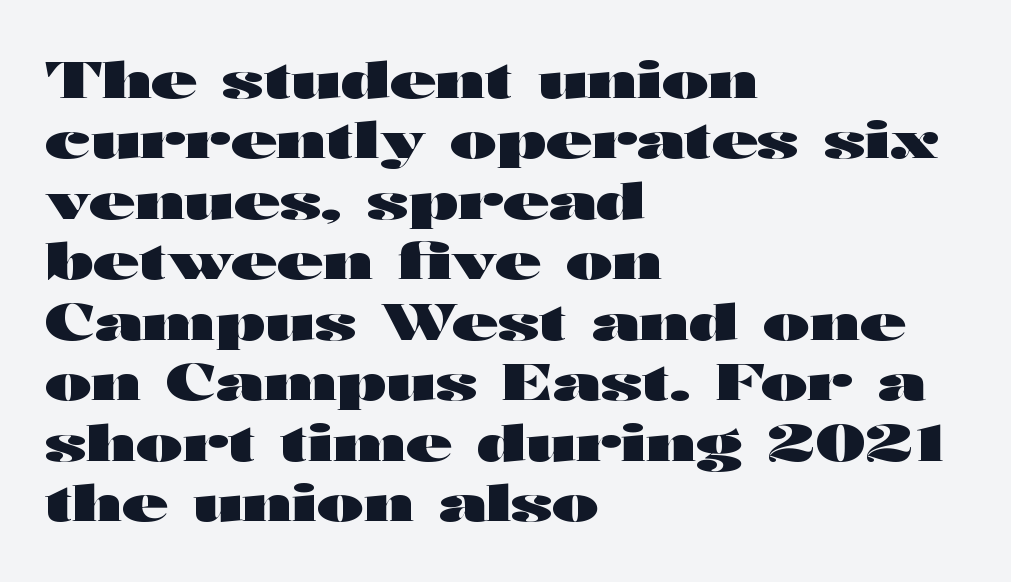
Q: Is the text bold? A: Yes.
Q: Is the text italic (slanted)? A: No, it is upright.
Q: Is the typeface a serif or a sans-serif typeface? A: Serif.
Q: Is the text underlined? A: No.
Q: How is the paragraph aligned? A: Left-aligned.
Q: Is the spacing between letters normal or unusually wide? A: Normal.
Q: Width (condensed, normal, or wide)? A: Wide.
Q: Stroke contrast? A: High.
Q: x-height? A: Medium.
Q: Monospaced? A: No.
